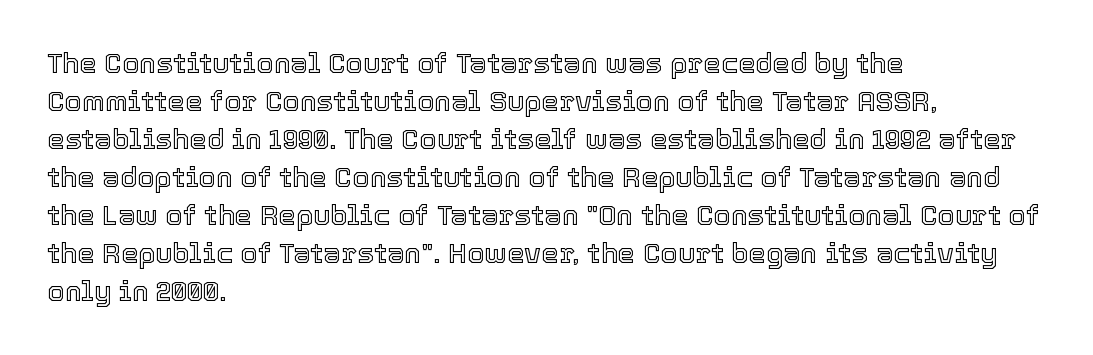
Here the glyphs are tracked normally, forming tight word shapes. Anything drawn beneath the words? Only blank space. These lines sit exactly where default settings would place them. Nope, not italic — everything's standing straight. Horizontal alignment here is leftward, the default for most running prose.
